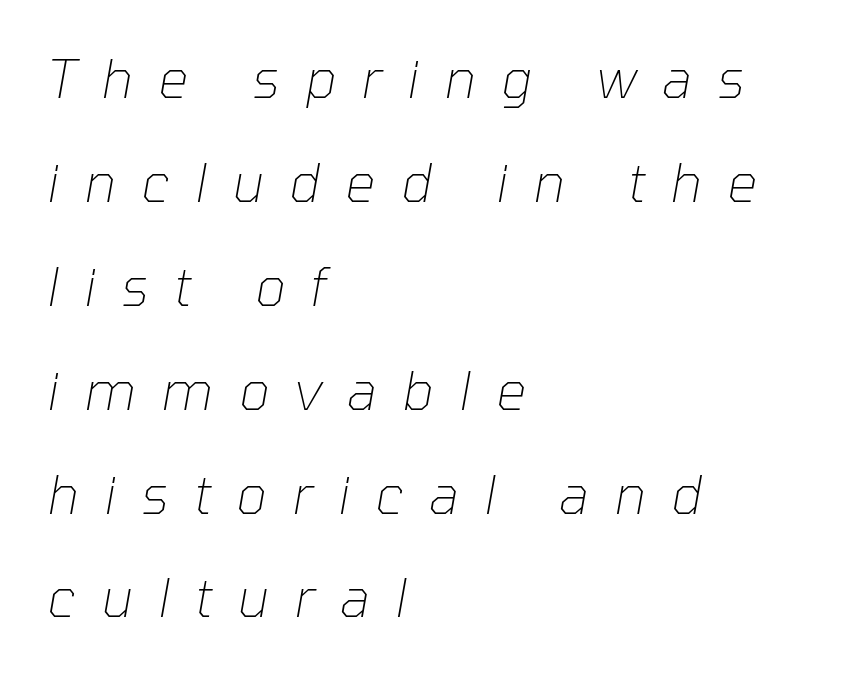
Q: Is the text bold? A: No.
Q: Is the text italic (slanted)? A: Yes, it leans right by about 10 degrees.
Q: Is the text underlined? A: No.
Q: How is the paragraph aligned? A: Left-aligned.
Q: Is the spacing between letters normal or unusually wide? A: Unusually wide.
Q: Is the spacing between lines tight, normal or loose? A: Loose.
Q: Width (condensed, normal, or wide)? A: Normal.
Q: Stroke contrast? A: Low.
Q: x-height? A: Medium.
Q: Monospaced? A: No.
